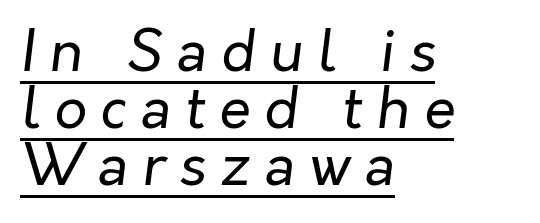
{"italic": "yes", "lean": "right", "slant_degrees": 7, "bold": "no", "weight": "regular", "width": "normal", "stroke_contrast": "low", "x_height": "medium", "monospaced": "no", "underline": "yes", "align": "left", "line_spacing": "tight", "line_spacing_ratio": 1.0, "letter_spacing": "wide", "letter_spacing_em": 0.25, "glyph_px": 57}
